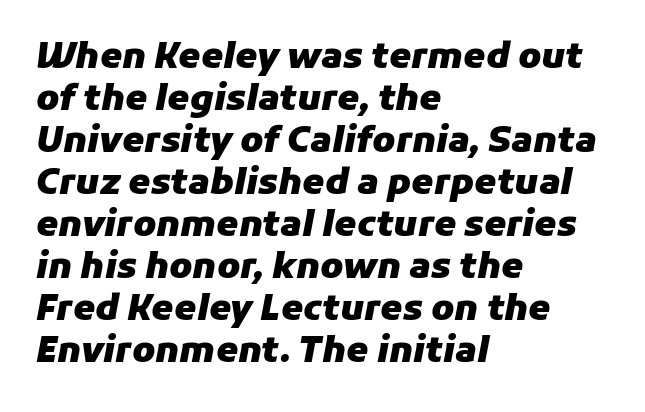
The image shows 35 px heavy type, italic (leaning right); set left-aligned, line spacing 1.2x, normal letter spacing, not underlined; low stroke contrast and a medium x-height.
